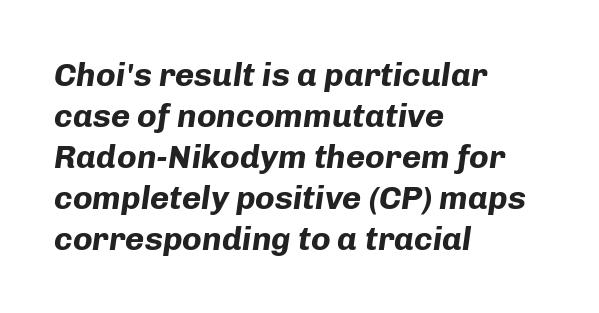
{"italic": "yes", "lean": "right", "slant_degrees": 8, "bold": "yes", "weight": "bold", "width": "normal", "stroke_contrast": "low", "x_height": "medium", "monospaced": "no", "underline": "no", "align": "left", "line_spacing_ratio": 1.24, "letter_spacing": "normal", "letter_spacing_em": 0.0, "glyph_px": 33}
